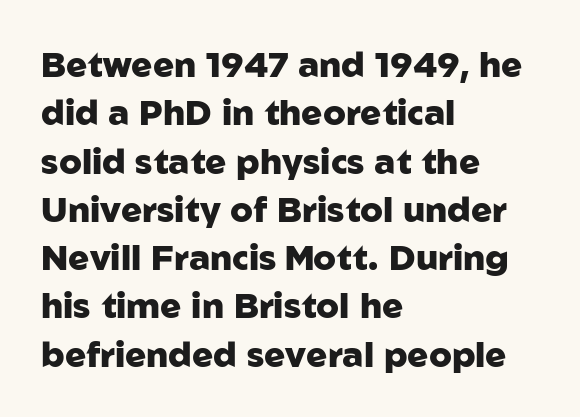
Every stem runs plumb, perpendicular to the baseline. Varying glyph widths throughout — classic text-font behaviour. Baseline-to-baseline distance is the conventional proportion of letter height. The face used here has the dense, thick strokes of a bold. The type is set solid horizontally, with unmodified tracking. Each letter's strokes conclude bluntly, with no projecting serifs.
